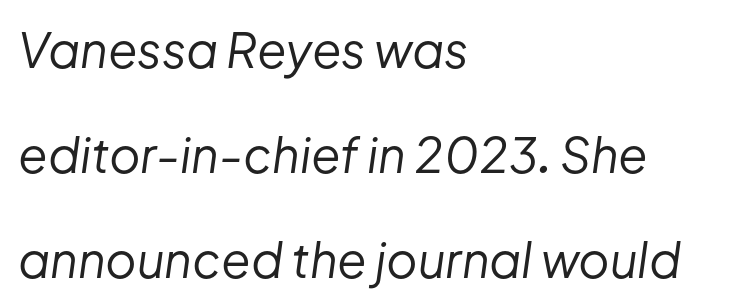
Q: Is the text bold? A: No.
Q: Is the text italic (slanted)? A: Yes, it leans right by about 8 degrees.
Q: Is the text underlined? A: No.
Q: How is the paragraph aligned? A: Left-aligned.
Q: Is the spacing between letters normal or unusually wide? A: Normal.
Q: Is the spacing between lines tight, normal or loose? A: Loose.
Q: Width (condensed, normal, or wide)? A: Normal.
Q: Stroke contrast? A: Low.
Q: x-height? A: Medium.
Q: Monospaced? A: No.
